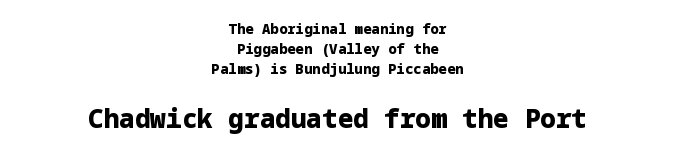
Q: Is the text bold? A: Yes.
Q: Is the text italic (slanted)? A: No, it is upright.
Q: Is the text underlined? A: No.
Q: How is the paragraph aligned? A: Centered.
Q: Is the spacing between letters normal or unusually wide? A: Normal.
Q: Is the spacing between lines tight, normal or loose? A: Normal.
Q: Which block of text is set in a larger size, the first (top) or the second (bottom)? A: The second (bottom) one.
